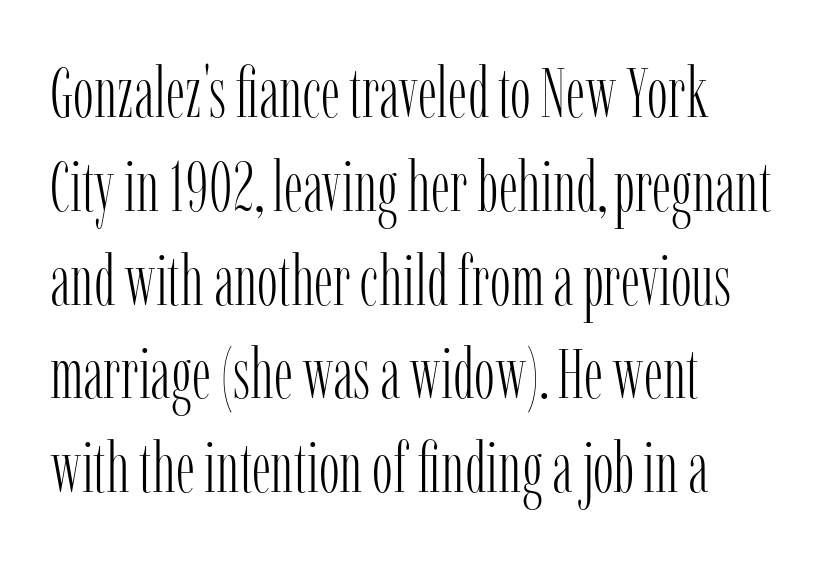
{"serif": "yes", "italic": "no", "bold": "no", "weight": "light", "width": "condensed", "stroke_contrast": "low", "x_height": "medium", "monospaced": "no", "underline": "no", "align": "left", "line_spacing": "normal", "line_spacing_ratio": 1.34, "letter_spacing": "normal", "letter_spacing_em": 0.0, "glyph_px": 70}
